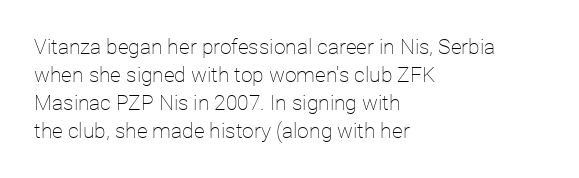
Q: Is the text bold? A: No.
Q: Is the text italic (slanted)? A: No, it is upright.
Q: Is the text underlined? A: No.
Q: How is the paragraph aligned? A: Left-aligned.
Q: Is the spacing between letters normal or unusually wide? A: Normal.
Q: Is the spacing between lines tight, normal or loose? A: Normal.
